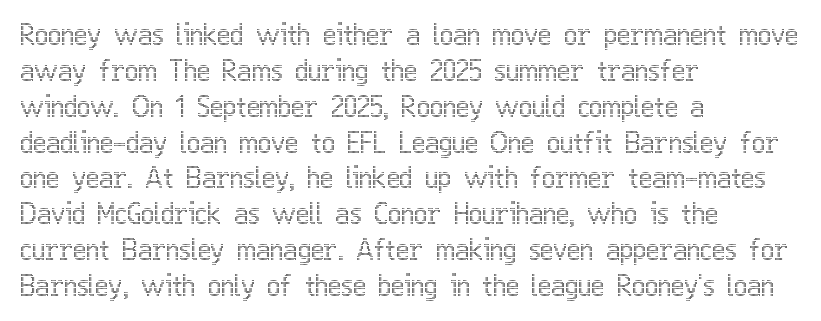
Horizontal bands of white between lines are of average thickness. Does extra space separate the letters? No, they use regular spacing. Designer's note — italics off, roman on. Note the varied advance widths — an 'i' is clearly narrower than an 'm'.
